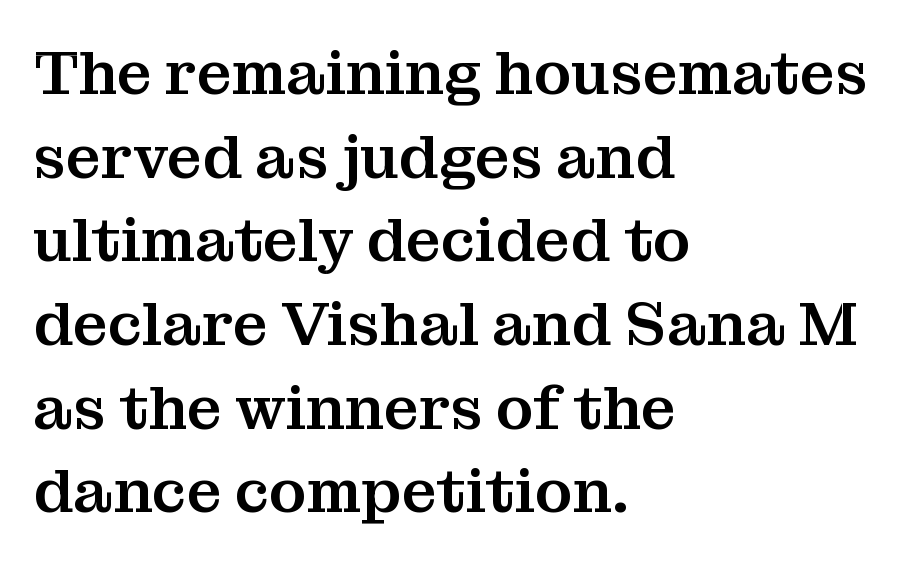
Q: Is the text italic (slanted)? A: No, it is upright.
Q: Is the typeface a serif or a sans-serif typeface? A: Serif.
Q: Is the text underlined? A: No.
Q: How is the paragraph aligned? A: Left-aligned.
Q: Is the spacing between letters normal or unusually wide? A: Normal.
Q: Is the spacing between lines tight, normal or loose? A: Normal.
Q: Width (condensed, normal, or wide)? A: Normal.
Q: Stroke contrast? A: Medium.
Q: x-height? A: Medium.
Q: Monospaced? A: No.
